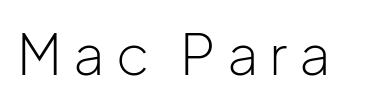
Q: Is the text bold? A: No.
Q: Is the text italic (slanted)? A: No, it is upright.
Q: Is the typeface a serif or a sans-serif typeface? A: Sans-serif.
Q: Is the text underlined? A: No.
Q: Is the spacing between letters normal or unusually wide? A: Unusually wide.
Q: Width (condensed, normal, or wide)? A: Normal.
Q: Stroke contrast? A: Low.
Q: x-height? A: Medium.
Q: Monospaced? A: No.
